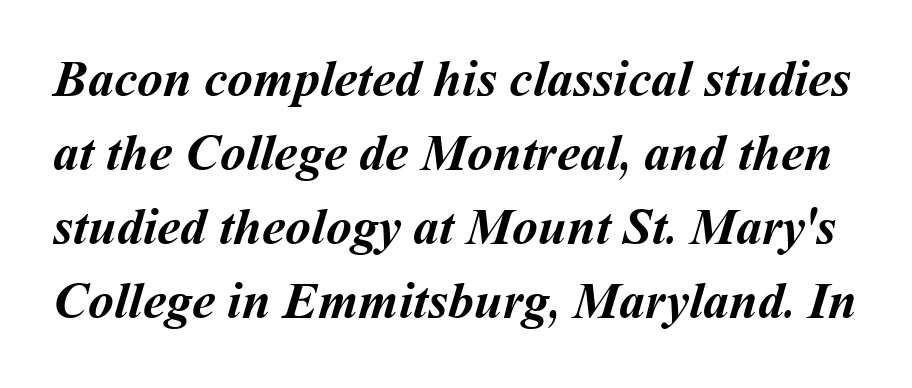
Q: Is the text bold? A: Yes.
Q: Is the text underlined? A: No.
Q: Is the spacing between letters normal or unusually wide? A: Normal.
Q: Is the spacing between lines tight, normal or loose? A: Normal.
Q: Width (condensed, normal, or wide)? A: Normal.
Q: Stroke contrast? A: Medium.
Q: x-height? A: Medium.
Q: Monospaced? A: No.
